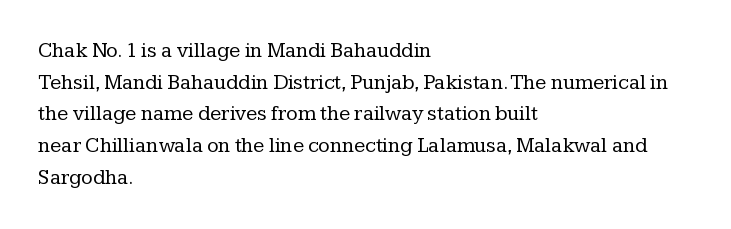
The image shows 21 px text type, upright; set left-aligned, normal line spacing (1.51x), normal letter spacing, not underlined.
